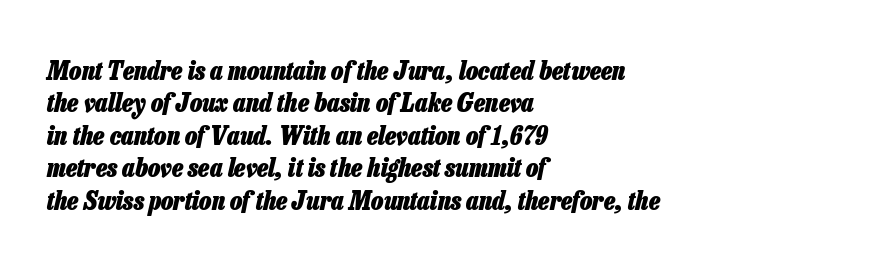
The image shows 26 px bold type, italic (leaning right); set left-aligned, normal line spacing (1.25x), normal letter spacing, not underlined.
